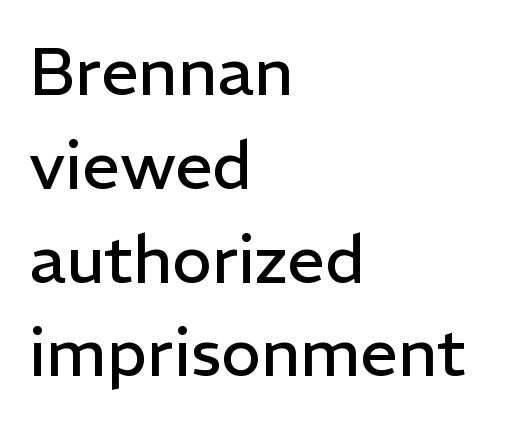
Q: Is the text bold? A: No.
Q: Is the text italic (slanted)? A: No, it is upright.
Q: Is the typeface a serif or a sans-serif typeface? A: Sans-serif.
Q: Is the text underlined? A: No.
Q: How is the paragraph aligned? A: Left-aligned.
Q: Is the spacing between letters normal or unusually wide? A: Normal.
Q: Is the spacing between lines tight, normal or loose? A: Normal.
Q: Width (condensed, normal, or wide)? A: Normal.
Q: Stroke contrast? A: Low.
Q: x-height? A: Medium.
Q: Monospaced? A: No.
